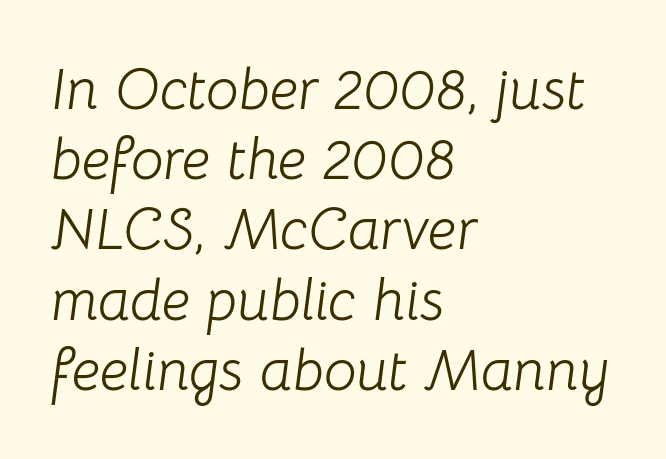
{"italic": "yes", "lean": "right", "slant_degrees": 8, "bold": "no", "weight": "light", "width": "normal", "stroke_contrast": "low", "x_height": "medium", "monospaced": "no", "underline": "no", "align": "left", "line_spacing_ratio": 1.21, "letter_spacing": "normal", "letter_spacing_em": 0.0, "glyph_px": 58}
